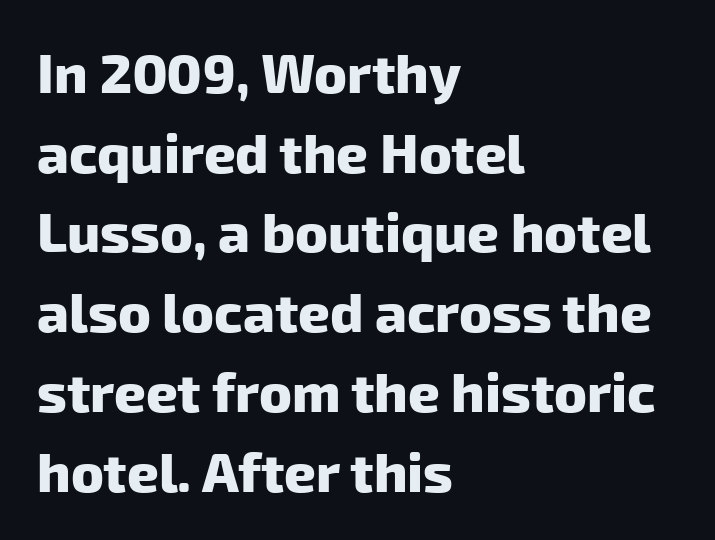
Q: Is the text bold? A: Yes.
Q: Is the typeface a serif or a sans-serif typeface? A: Sans-serif.
Q: Is the text underlined? A: No.
Q: How is the paragraph aligned? A: Left-aligned.
Q: Is the spacing between letters normal or unusually wide? A: Normal.
Q: Is the spacing between lines tight, normal or loose? A: Normal.
Q: Width (condensed, normal, or wide)? A: Normal.
Q: Stroke contrast? A: Low.
Q: x-height? A: Medium.
Q: Monospaced? A: No.
